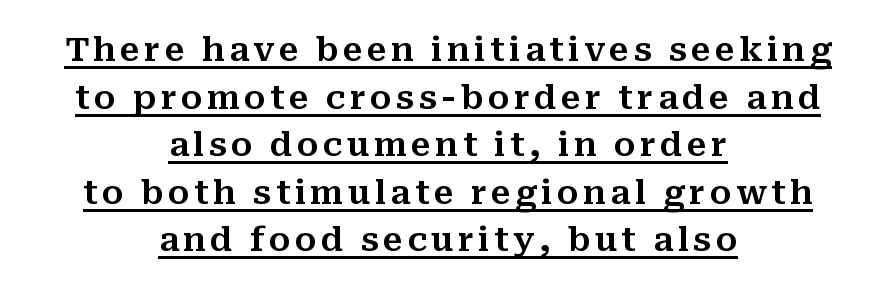
Q: Is the text italic (slanted)? A: No, it is upright.
Q: Is the typeface a serif or a sans-serif typeface? A: Serif.
Q: Is the text underlined? A: Yes.
Q: How is the paragraph aligned? A: Centered.
Q: Is the spacing between lines tight, normal or loose? A: Normal.
Q: Width (condensed, normal, or wide)? A: Normal.
Q: Stroke contrast? A: Medium.
Q: x-height? A: Medium.
Q: Monospaced? A: No.
